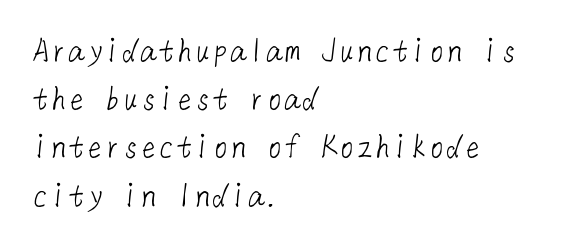
The image shows 36 px light sans-serif type; set left-aligned, normal line spacing (1.34x), normal letter spacing, not underlined; low stroke contrast and a medium x-height.
